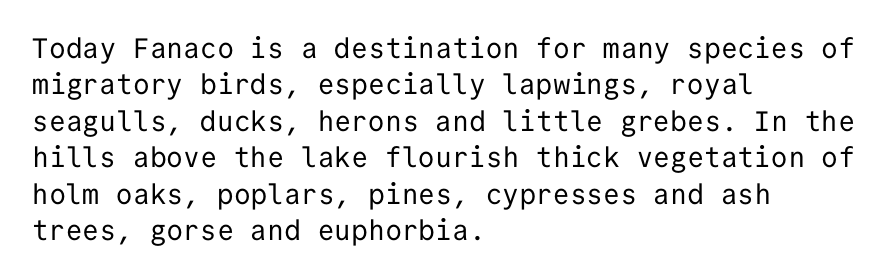
{"serif": "no", "italic": "no", "bold": "no", "weight": "regular", "width": "normal", "stroke_contrast": "low", "x_height": "medium", "monospaced": "yes", "underline": "no", "align": "left", "line_spacing": "normal", "line_spacing_ratio": 1.3, "letter_spacing": "normal", "letter_spacing_em": 0.0, "glyph_px": 28}
